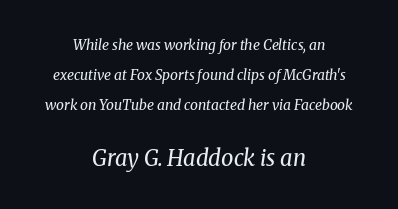
{"italic": "yes", "lean": "right", "slant_degrees": 8, "bold": "no", "underline": "no", "align": "center", "line_spacing": "loose", "line_spacing_ratio": 2.16, "letter_spacing": "normal", "letter_spacing_em": 0.0, "larger_block": "second", "size_ratio": 1.57, "glyph_px": 22}
